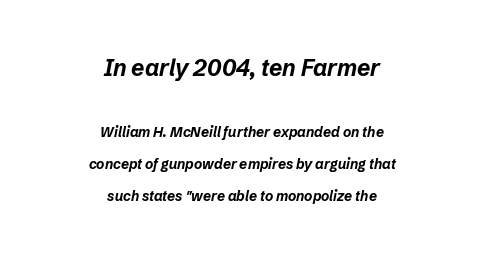
The face used here has the dense, thick strokes of a bold. The more generous point size was reserved for the upper chunk. The horizontal fit of the characters is conventional and even. How would I describe the line gaps? Wide and relaxed. Quick note: underline off.
